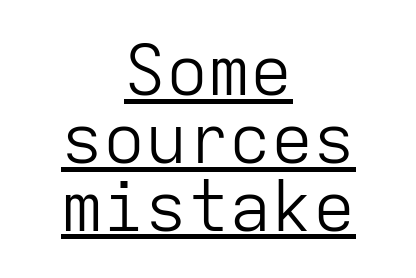
The image shows 70 px light sans-serif type, upright, monospaced; set centered, tight line spacing (0.97x), normal letter spacing, underlined; low stroke contrast and a medium x-height.
